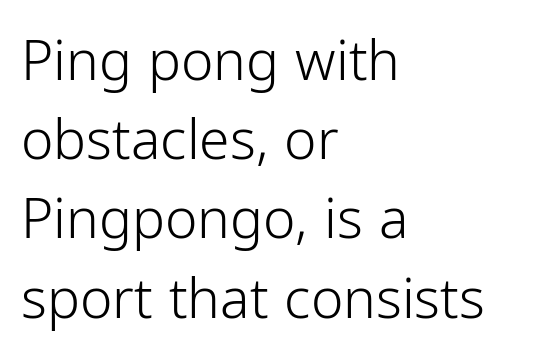
{"serif": "no", "italic": "no", "bold": "no", "weight": "light", "width": "normal", "stroke_contrast": "low", "x_height": "medium", "monospaced": "no", "underline": "no", "align": "left", "line_spacing": "normal", "line_spacing_ratio": 1.44, "letter_spacing": "normal", "letter_spacing_em": 0.0, "glyph_px": 55}
